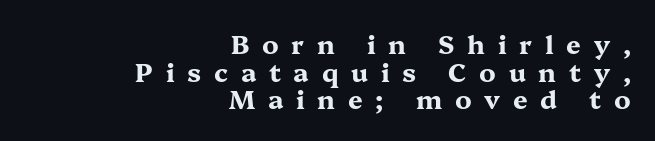
The image shows 26 px bold type, upright; set right-aligned, tight line spacing (1.06x), unusually wide letter spacing (+0.49 em), not underlined.
